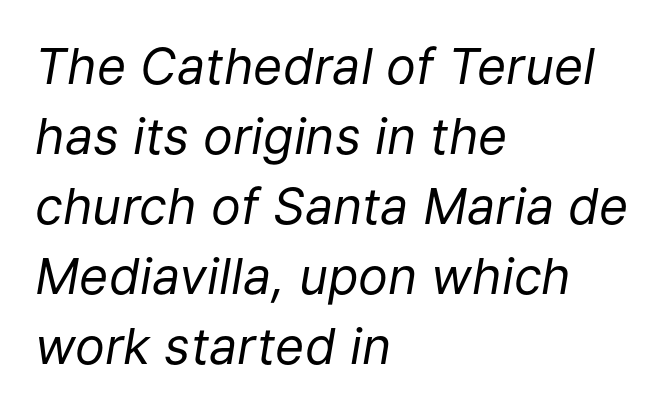
The image shows 50 px regular-weight type, italic (leaning right); set left-aligned, normal line spacing (1.4x), normal letter spacing, not underlined; low stroke contrast and a medium x-height.
